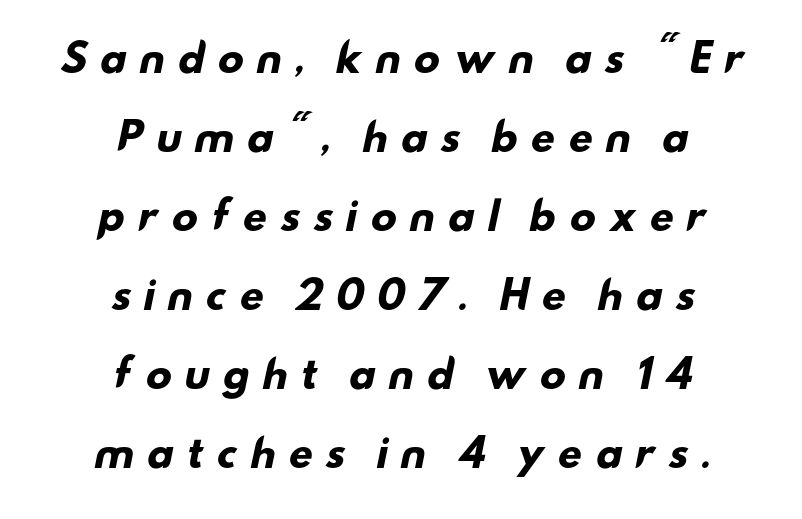
Vertically, the passage feels expansive, rows floating well apart. Look at the tracking — it's clearly loosened, letters drifting apart. Is this a fixed-width face? No — the glyphs have proportional, varying widths. Plain, unruled lines of type.
